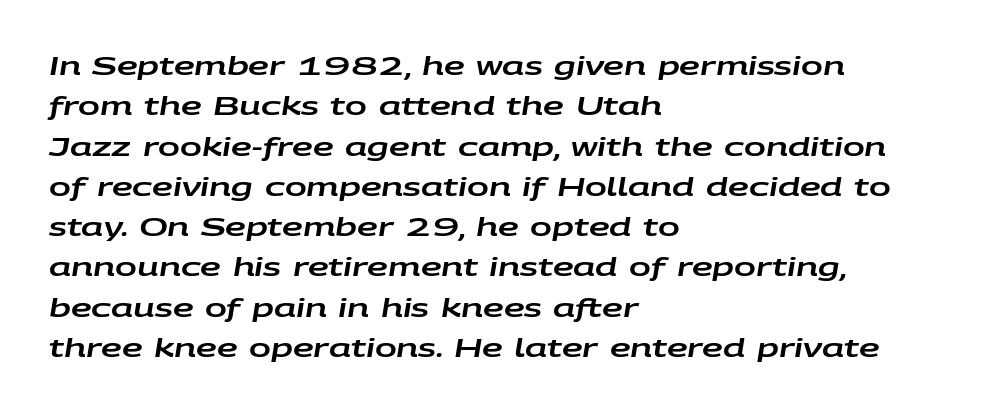
{"italic": "yes", "lean": "right", "slant_degrees": 9, "underline": "no", "align": "left", "line_spacing": "normal", "line_spacing_ratio": 1.55, "letter_spacing": "normal", "letter_spacing_em": 0.0, "glyph_px": 26}
